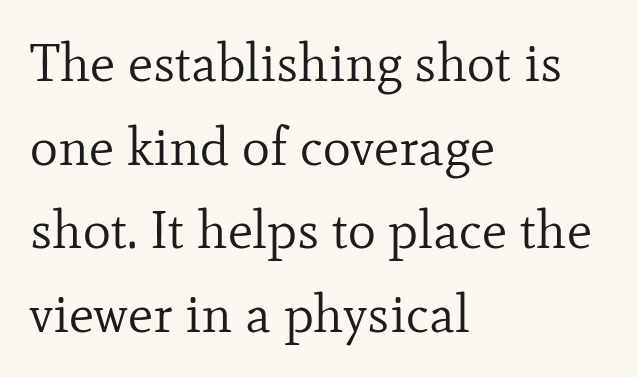
Q: Is the text bold? A: No.
Q: Is the text italic (slanted)? A: No, it is upright.
Q: Is the typeface a serif or a sans-serif typeface? A: Serif.
Q: Is the text underlined? A: No.
Q: How is the paragraph aligned? A: Left-aligned.
Q: Is the spacing between letters normal or unusually wide? A: Normal.
Q: Is the spacing between lines tight, normal or loose? A: Normal.
Q: Width (condensed, normal, or wide)? A: Normal.
Q: Stroke contrast? A: Low.
Q: x-height? A: Small.
Q: Monospaced? A: No.
